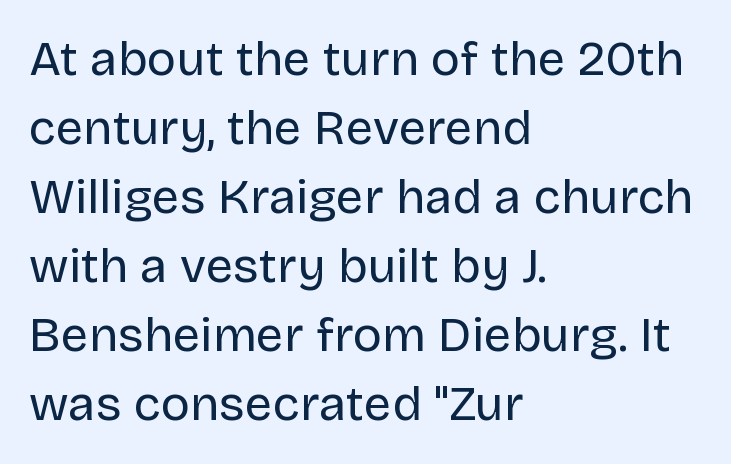
The image shows 49 px regular-weight sans-serif type, upright; set left-aligned, normal line spacing (1.41x), normal letter spacing, not underlined; low stroke contrast and a large x-height.
